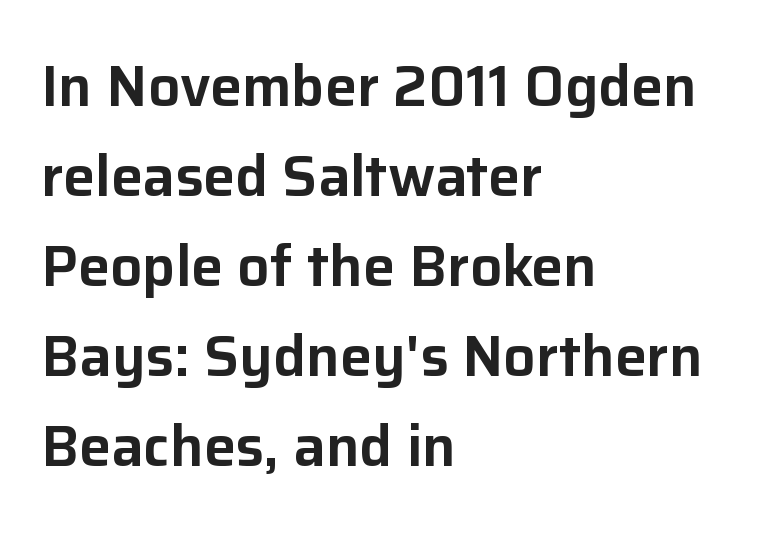
{"serif": "no", "italic": "no", "width": "normal", "stroke_contrast": "low", "x_height": "medium", "monospaced": "no", "underline": "no", "align": "left", "line_spacing": "normal", "line_spacing_ratio": 1.58, "letter_spacing": "normal", "letter_spacing_em": 0.0, "glyph_px": 57}
